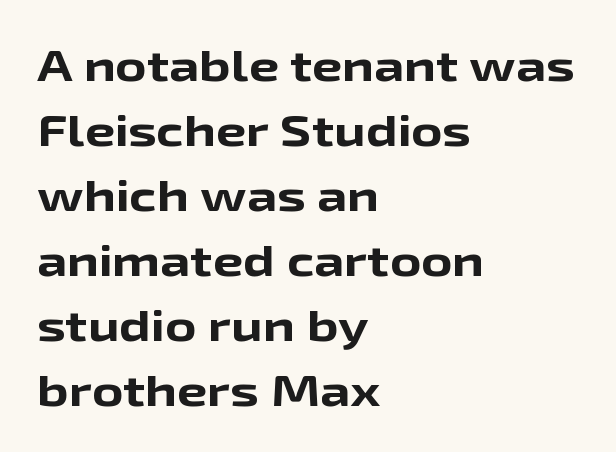
The image shows 43 px bold, wide sans-serif type, upright; set left-aligned, normal line spacing (1.51x), normal letter spacing, not underlined; low stroke contrast and a medium x-height.
